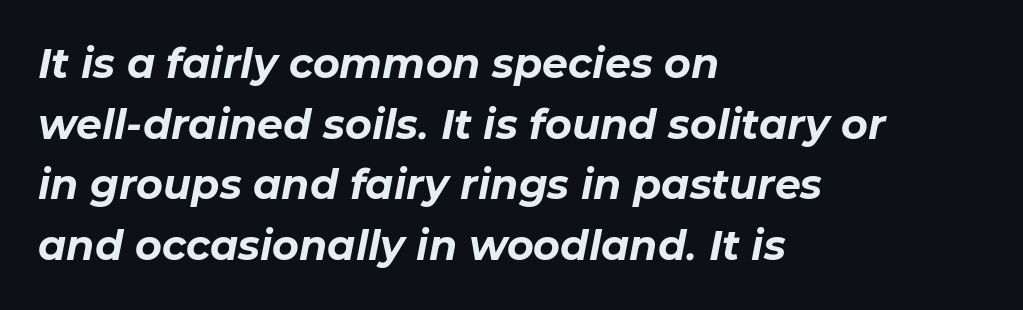
The lines in this sample share a left origin and differ only in where they stop. The foot of each line stays bare and open. The whole block is typeset with a tilt. This is heavy type, rendered in bold.
